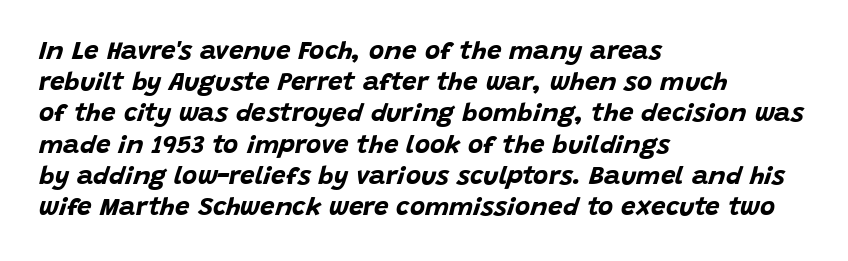
Q: Is the text bold? A: Yes.
Q: Is the text italic (slanted)? A: Yes, it leans right by about 15 degrees.
Q: Is the text underlined? A: No.
Q: How is the paragraph aligned? A: Left-aligned.
Q: Is the spacing between letters normal or unusually wide? A: Normal.
